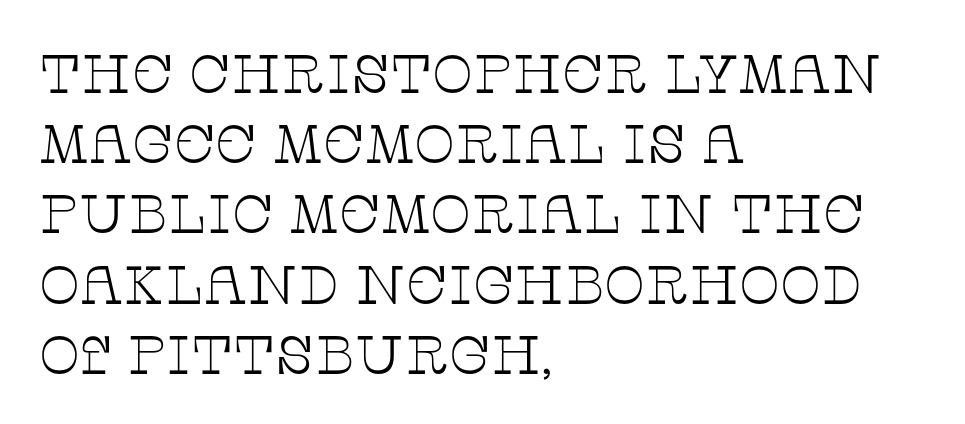
Q: Is the text bold? A: No.
Q: Is the text italic (slanted)? A: No, it is upright.
Q: Is the typeface a serif or a sans-serif typeface? A: Serif.
Q: Is the text underlined? A: No.
Q: How is the paragraph aligned? A: Left-aligned.
Q: Is the spacing between letters normal or unusually wide? A: Normal.
Q: Is the spacing between lines tight, normal or loose? A: Normal.
Q: Width (condensed, normal, or wide)? A: Wide.
Q: Stroke contrast? A: Low.
Q: x-height? A: Large.
Q: Monospaced? A: No.
